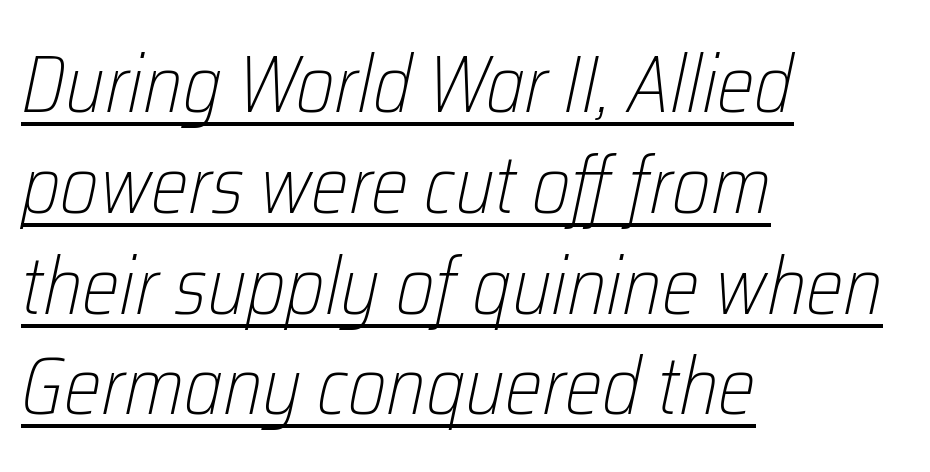
The image shows 80 px light, condensed type, italic (leaning right); set left-aligned, normal line spacing (1.26x), normal letter spacing, underlined; low stroke contrast and a medium x-height.
